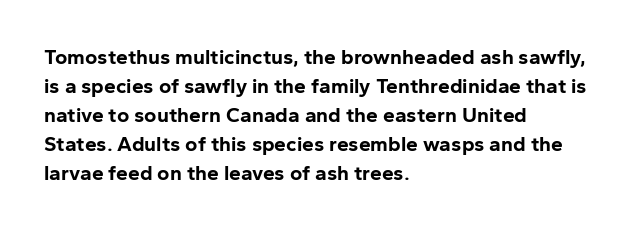
The image shows 21 px bold type, upright; set left-aligned, normal line spacing (1.38x), normal letter spacing, not underlined.
